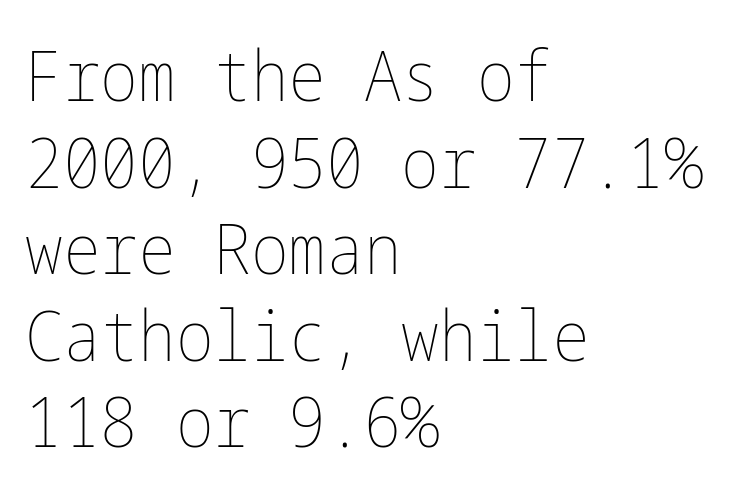
This sample uses an upright cut, with every glyph sitting square on the baseline. Think standard paragraph weight, or any step lighter than that. The rag falls on the right side of this text block. Type without underlining.
